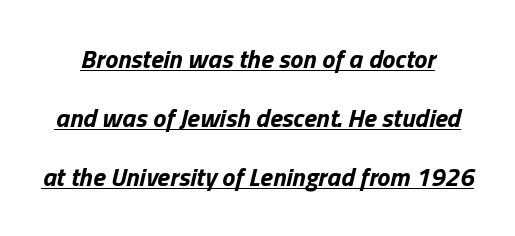
Q: Is the text bold? A: Yes.
Q: Is the text italic (slanted)? A: Yes, it leans right by about 13 degrees.
Q: Is the text underlined? A: Yes.
Q: Is the spacing between letters normal or unusually wide? A: Normal.
Q: Is the spacing between lines tight, normal or loose? A: Loose.
